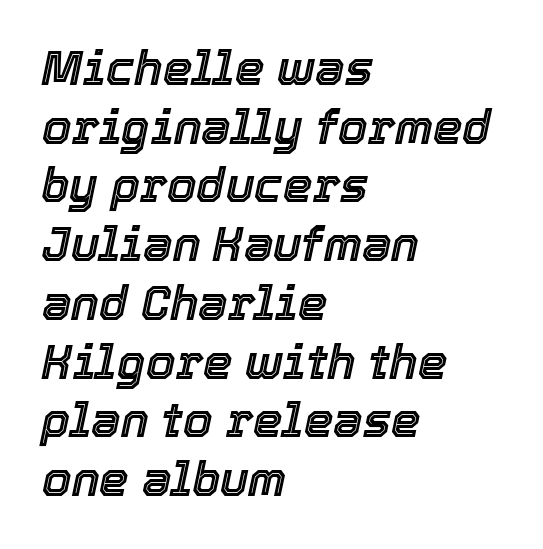
In CSS terms this would be text-align: left. Summary of vertical rhythm: regular, with standard interline spacing. Letter spacing: default. The typography opts for an oblique posture over an upright one.
